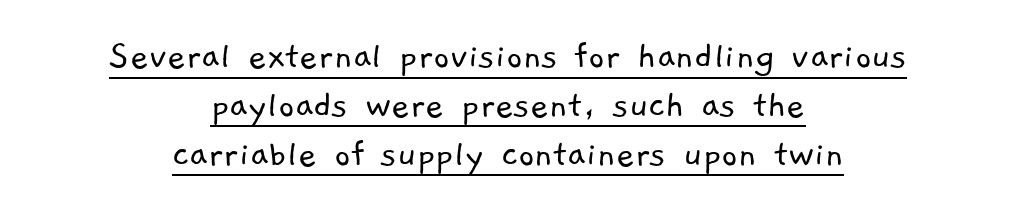
Q: Is the text bold? A: No.
Q: Is the typeface a serif or a sans-serif typeface? A: Sans-serif.
Q: Is the text underlined? A: Yes.
Q: How is the paragraph aligned? A: Centered.
Q: Is the spacing between letters normal or unusually wide? A: Normal.
Q: Width (condensed, normal, or wide)? A: Normal.
Q: Stroke contrast? A: Low.
Q: x-height? A: Medium.
Q: Monospaced? A: No.
